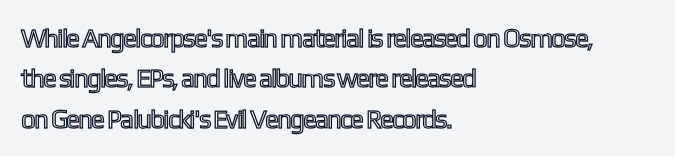
This rendering uses left alignment, leaving the right contour irregular. The vertical gap from one line to the next is medium. The space beneath each line is pristine and unruled. Does extra space separate the letters? No, they use regular spacing. Every character sits straight up, as roman type does.
